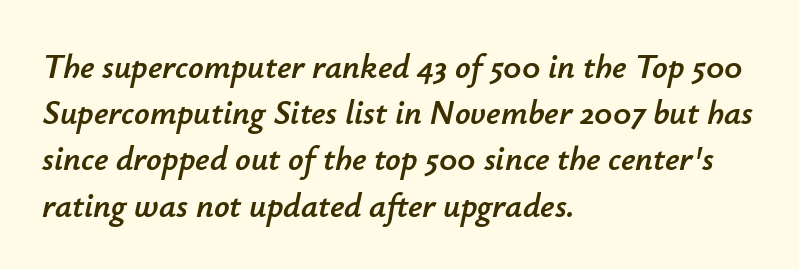
You could call the tracking neutral — neither tight nor loose. You can tell it's italic because the verticals aren't actually vertical. Check the space under the baseline: it is left empty. Summary of vertical rhythm: regular, with standard interline spacing.
